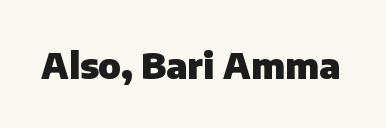
Q: Is the text bold? A: Yes.
Q: Is the text italic (slanted)? A: No, it is upright.
Q: Is the typeface a serif or a sans-serif typeface? A: Sans-serif.
Q: Is the text underlined? A: No.
Q: Is the spacing between letters normal or unusually wide? A: Normal.
Q: Width (condensed, normal, or wide)? A: Normal.
Q: Stroke contrast? A: Low.
Q: x-height? A: Medium.
Q: Monospaced? A: No.
